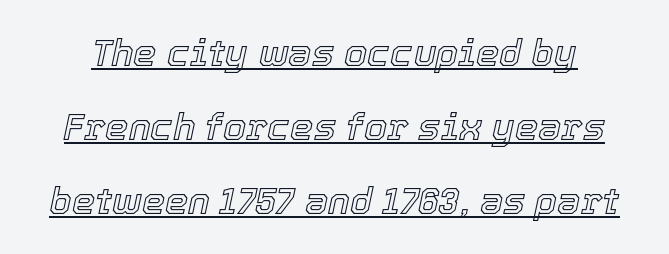
The image shows 37 px text type, italic (leaning right); set loose line spacing (2.0x), normal letter spacing, underlined; a medium x-height.
